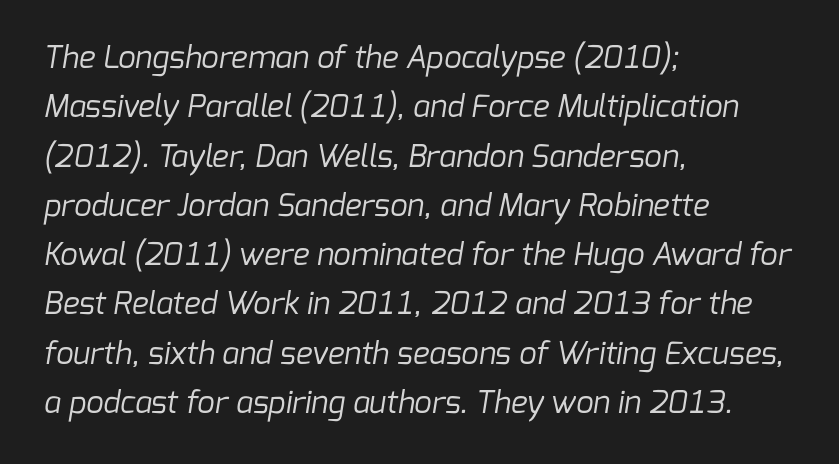
Unmarked baselines from the first word to the last. Classification — sans serif. The setting favours the left margin, as ordinary paragraphs usually do. Look at the tracking — it's just the regular setting, nothing added.
